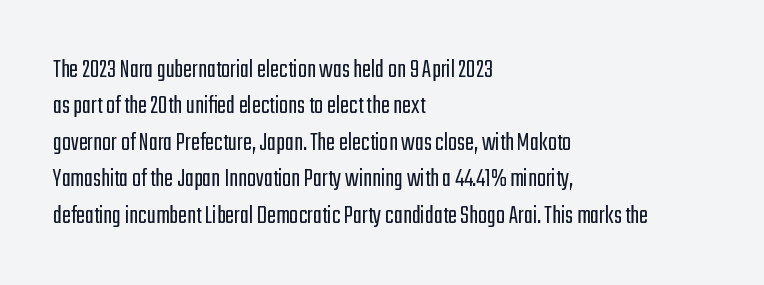
Q: Is the text bold? A: No.
Q: Is the text italic (slanted)? A: No, it is upright.
Q: Is the text underlined? A: No.
Q: How is the paragraph aligned? A: Left-aligned.
Q: Is the spacing between letters normal or unusually wide? A: Normal.
Q: Is the spacing between lines tight, normal or loose? A: Normal.
